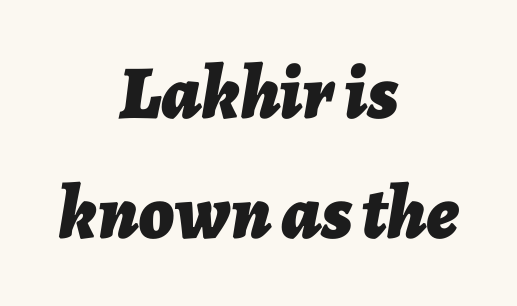
The image shows 76 px bold type, italic (leaning right); set centered, normal line spacing (1.58x), normal letter spacing, not underlined; low stroke contrast and a medium x-height.
